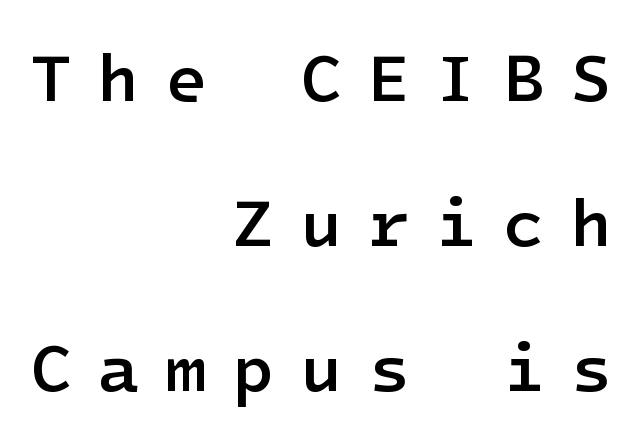
{"serif": "no", "italic": "no", "bold": "semi", "weight": "semibold", "width": "normal", "stroke_contrast": "low", "x_height": "medium", "underline": "no", "align": "right", "line_spacing": "loose", "line_spacing_ratio": 2.13, "letter_spacing": "wide", "letter_spacing_em": 0.38, "glyph_px": 68}
